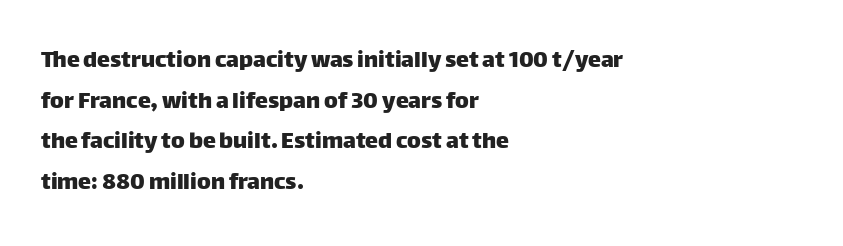
{"italic": "no", "underline": "no", "align": "left", "line_spacing": "normal", "line_spacing_ratio": 1.56, "letter_spacing": "normal", "letter_spacing_em": 0.0, "glyph_px": 26}
